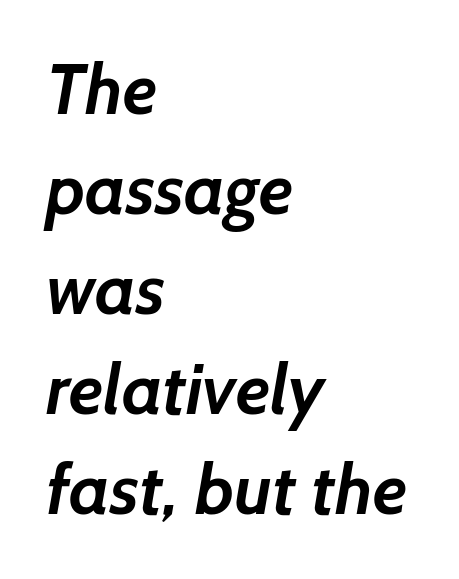
Q: Is the text bold? A: Yes.
Q: Is the typeface a serif or a sans-serif typeface? A: Sans-serif.
Q: Is the text underlined? A: No.
Q: How is the paragraph aligned? A: Left-aligned.
Q: Is the spacing between letters normal or unusually wide? A: Normal.
Q: Is the spacing between lines tight, normal or loose? A: Normal.
Q: Width (condensed, normal, or wide)? A: Normal.
Q: Stroke contrast? A: Low.
Q: x-height? A: Medium.
Q: Monospaced? A: No.
